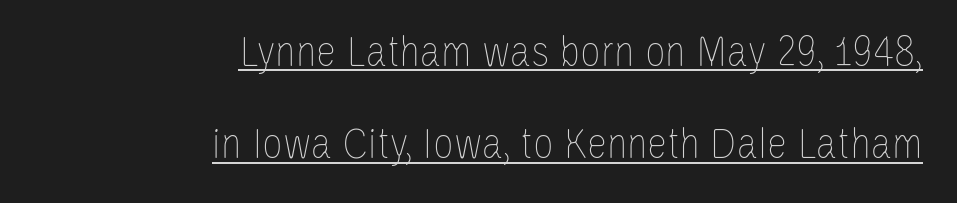
{"italic": "no", "bold": "no", "weight": "thin", "width": "condensed", "stroke_contrast": "low", "x_height": "large", "monospaced": "no", "underline": "yes", "align": "right", "line_spacing": "loose", "line_spacing_ratio": 2.05, "letter_spacing": "normal", "letter_spacing_em": 0.0, "glyph_px": 45}
